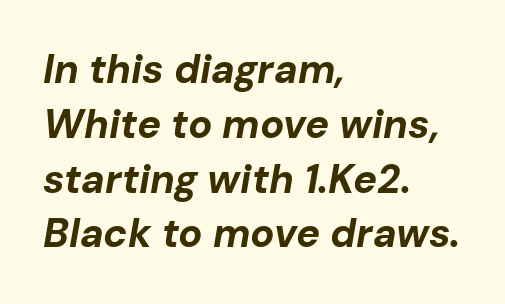
{"italic": "yes", "lean": "right", "slant_degrees": 10, "bold": "yes", "weight": "bold", "width": "normal", "stroke_contrast": "low", "x_height": "medium", "monospaced": "no", "underline": "no", "align": "left", "line_spacing": "normal", "line_spacing_ratio": 1.37, "letter_spacing": "normal", "letter_spacing_em": 0.0, "glyph_px": 40}
